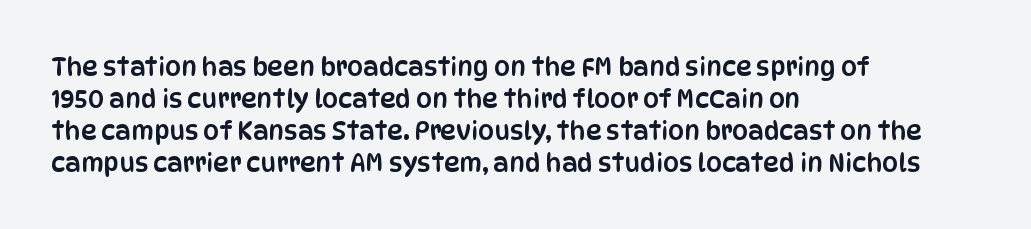
Summary of vertical rhythm: regular, with standard interline spacing. The string is rendered with underlining switched off. This rendering uses left alignment, leaving the right contour irregular. The lettering stays uniformly vertical, giving the passage a roman look. The horizontal fit of the characters is conventional and even.
